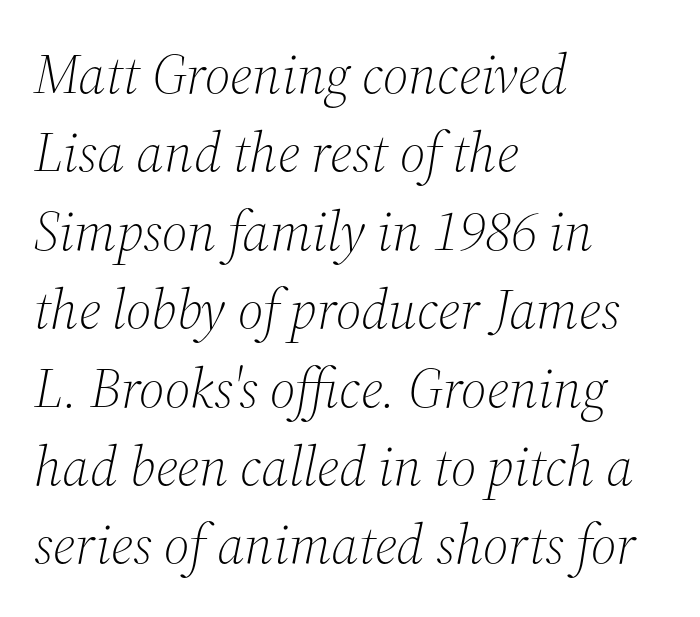
Regular leading. Note the varied advance widths — an 'i' is clearly narrower than an 'm'. Serifs: yes, visible at the terminals of the letterforms. Notice how the passage keeps a crisp vertical edge on the left only.
